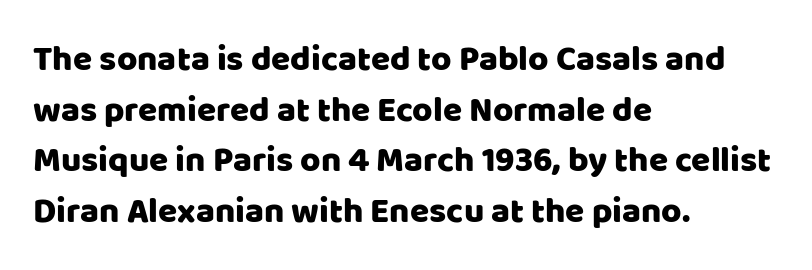
Q: Is the text italic (slanted)? A: No, it is upright.
Q: Is the typeface a serif or a sans-serif typeface? A: Sans-serif.
Q: Is the text underlined? A: No.
Q: How is the paragraph aligned? A: Left-aligned.
Q: Is the spacing between letters normal or unusually wide? A: Normal.
Q: Is the spacing between lines tight, normal or loose? A: Normal.
Q: Width (condensed, normal, or wide)? A: Normal.
Q: Stroke contrast? A: Low.
Q: x-height? A: Large.
Q: Monospaced? A: No.
